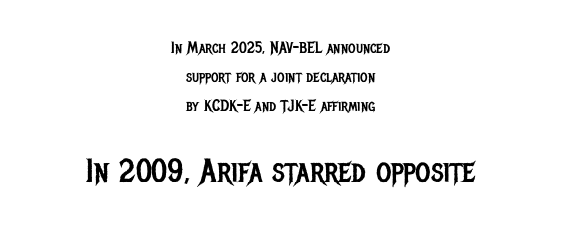
Q: Is the text bold? A: No.
Q: Is the text italic (slanted)? A: No, it is upright.
Q: Is the typeface a serif or a sans-serif typeface? A: Sans-serif.
Q: Is the text underlined? A: No.
Q: How is the paragraph aligned? A: Centered.
Q: Is the spacing between letters normal or unusually wide? A: Normal.
Q: Which block of text is set in a larger size, the first (top) or the second (bottom)? A: The second (bottom) one.
Q: Width (condensed, normal, or wide)? A: Condensed.
Q: Stroke contrast? A: Low.
Q: x-height? A: Large.
Q: Monospaced? A: No.
